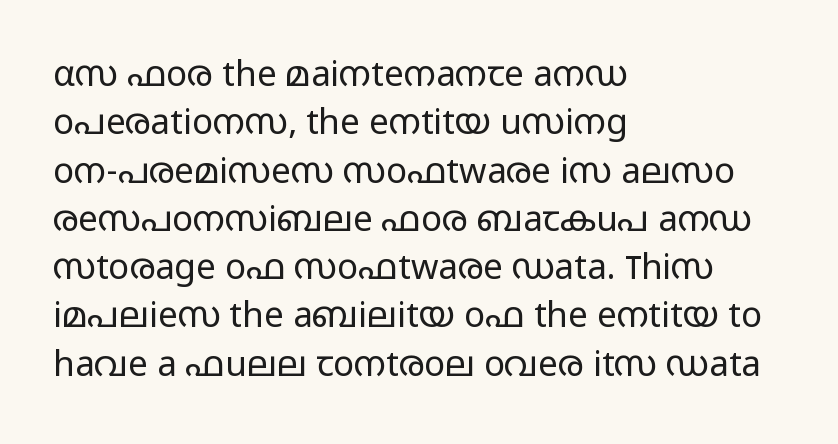
{"serif": "no", "italic": "no", "bold": "no", "weight": "light", "width": "wide", "stroke_contrast": "low", "x_height": "medium", "monospaced": "no", "underline": "no", "align": "left", "line_spacing": "normal", "line_spacing_ratio": 1.38, "letter_spacing": "normal", "letter_spacing_em": 0.0, "glyph_px": 35}
